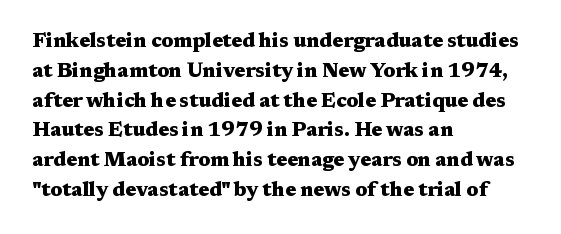
Q: Is the text bold? A: Yes.
Q: Is the text italic (slanted)? A: No, it is upright.
Q: Is the text underlined? A: No.
Q: How is the paragraph aligned? A: Left-aligned.
Q: Is the spacing between letters normal or unusually wide? A: Normal.
Q: Is the spacing between lines tight, normal or loose? A: Normal.
